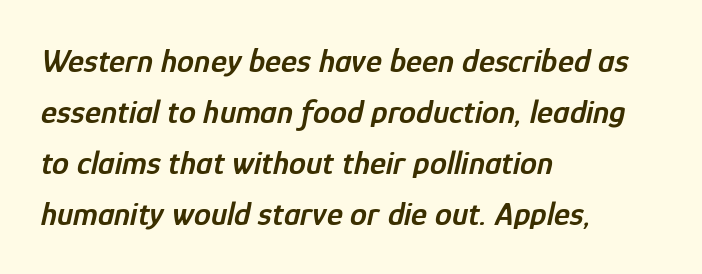
The image shows 34 px semibold, condensed type, italic (leaning right); set left-aligned, normal line spacing (1.5x), normal letter spacing, not underlined; low stroke contrast and a medium x-height.
